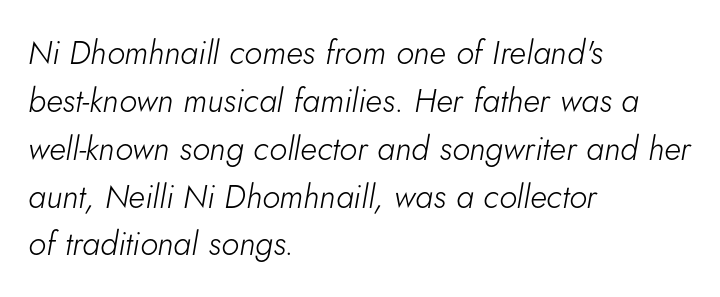
{"italic": "yes", "lean": "right", "slant_degrees": 5, "bold": "no", "weight": "light", "width": "normal", "stroke_contrast": "low", "x_height": "small", "monospaced": "no", "underline": "no", "align": "left", "line_spacing": "normal", "line_spacing_ratio": 1.45, "letter_spacing": "normal", "letter_spacing_em": 0.0, "glyph_px": 33}
